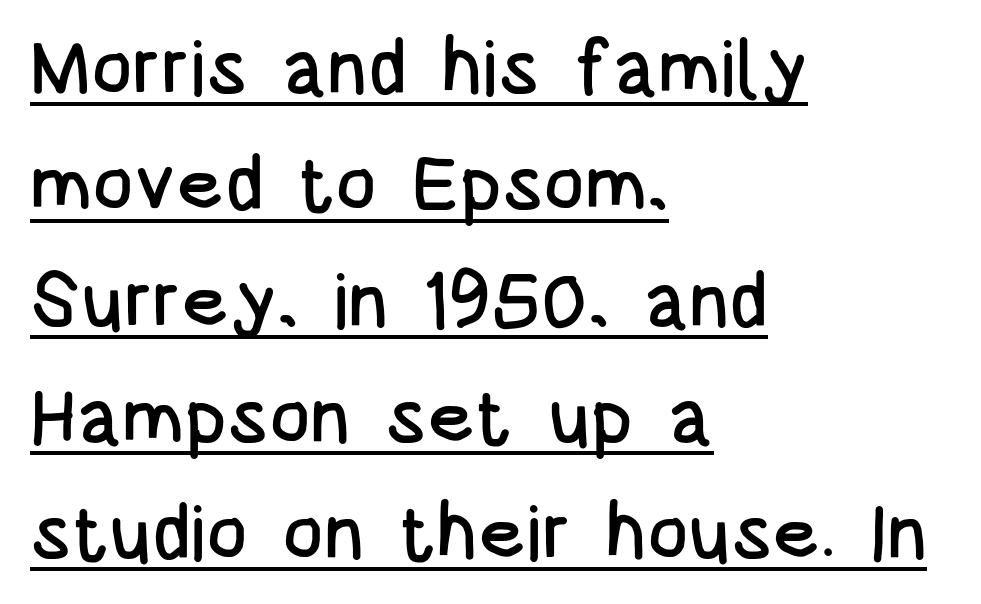
The image shows 77 px condensed sans-serif type, upright; set left-aligned, normal line spacing (1.51x), normal letter spacing, underlined; low stroke contrast and a large x-height.
